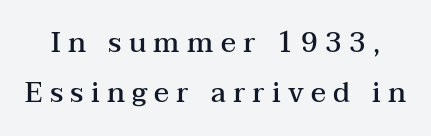
The image shows 28 px semibold, wide serif type, upright; set line spacing 1.77x, unusually wide letter spacing (+0.26 em), not underlined; medium stroke contrast and a medium x-height.
